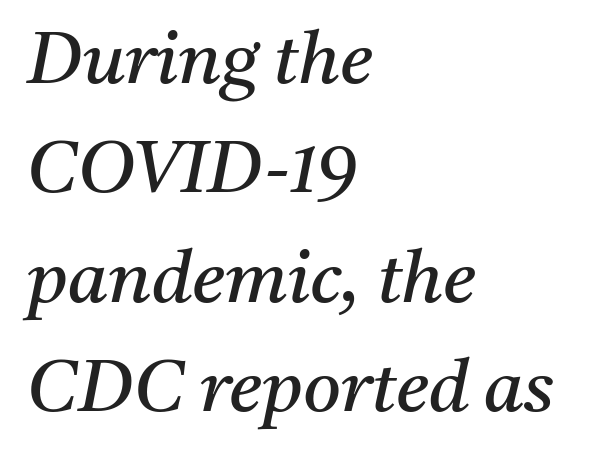
Leftover space on each line is placed entirely after the last word. Note the varied advance widths — an 'i' is clearly narrower than an 'm'. Clear beneath every line of the passage. Letters have the restrained weight of plain body copy at most.
